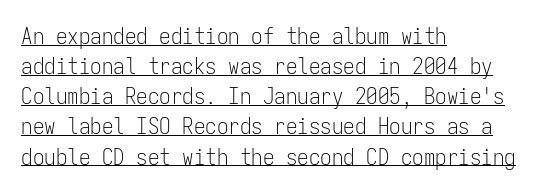
Q: Is the text bold? A: No.
Q: Is the text italic (slanted)? A: No, it is upright.
Q: Is the text underlined? A: Yes.
Q: How is the paragraph aligned? A: Left-aligned.
Q: Is the spacing between letters normal or unusually wide? A: Normal.
Q: Is the spacing between lines tight, normal or loose? A: Normal.
